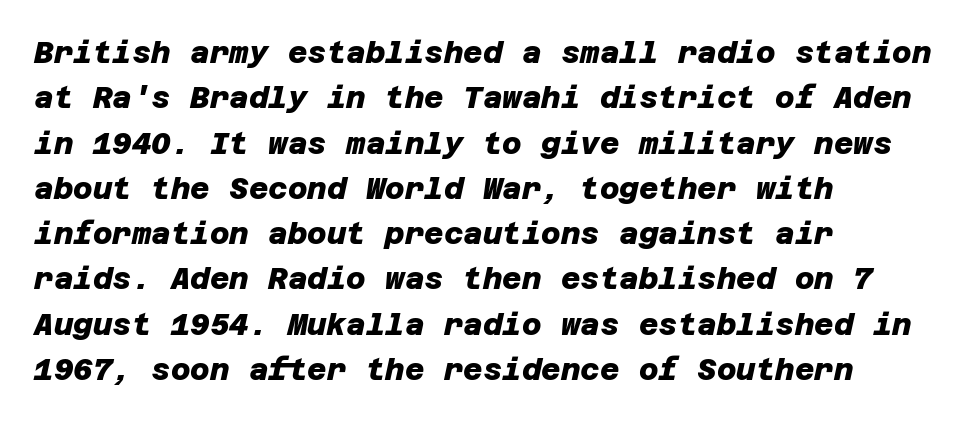
{"serif": "no", "bold": "yes", "weight": "heavy", "width": "normal", "stroke_contrast": "low", "x_height": "large", "underline": "no", "align": "left", "line_spacing": "normal", "line_spacing_ratio": 1.51, "letter_spacing": "normal", "letter_spacing_em": 0.0, "glyph_px": 30}
